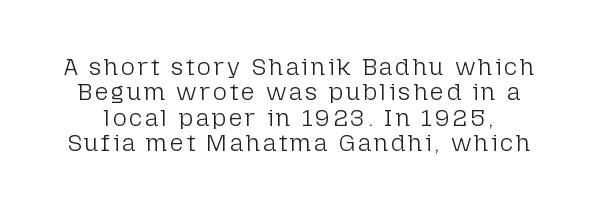
In terms of leading, this rendering errs on the cramped side. Posture: upright roman. A light-to-regular cut is what we see here. Descenders are the only things crossing below the line.
